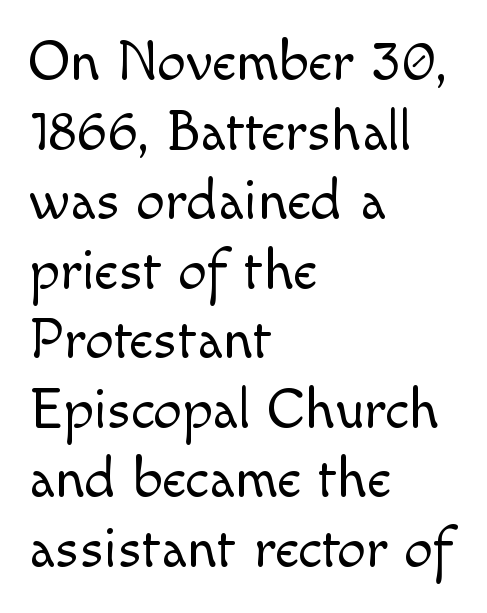
The image shows 57 px light sans-serif type, upright; set left-aligned, line spacing 1.22x, normal letter spacing, not underlined; a small x-height.
